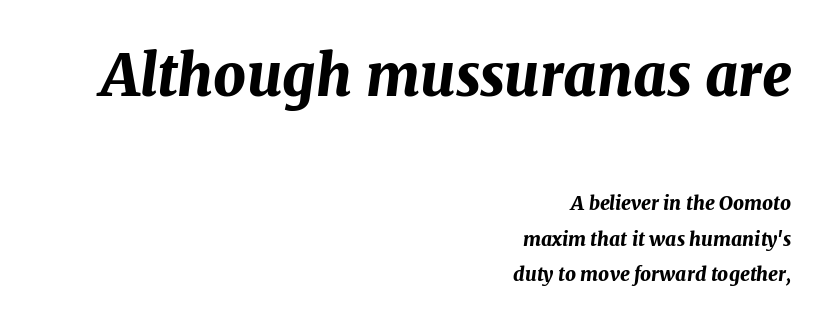
{"italic": "yes", "lean": "right", "slant_degrees": 7, "bold": "yes", "weight": "bold", "width": "normal", "stroke_contrast": "medium", "x_height": "medium", "monospaced": "no", "underline": "no", "align": "right", "line_spacing_ratio": 1.87, "letter_spacing": "normal", "letter_spacing_em": 0.0, "larger_block": "first", "size_ratio": 3.0, "glyph_px": 57}
